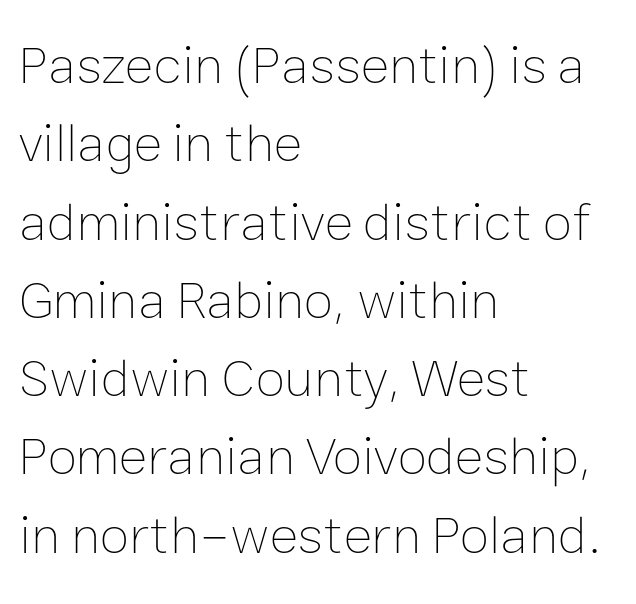
The image shows 54 px thin type, upright; set left-aligned, normal line spacing (1.45x), normal letter spacing, not underlined; low stroke contrast and a medium x-height.
